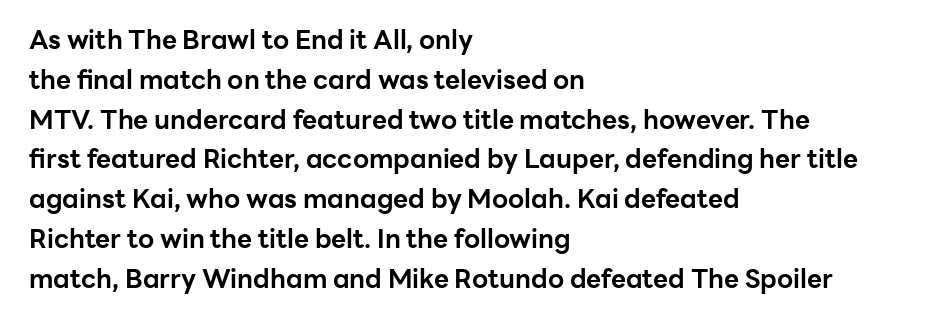
Q: Is the text bold? A: Yes.
Q: Is the text italic (slanted)? A: No, it is upright.
Q: Is the text underlined? A: No.
Q: How is the paragraph aligned? A: Left-aligned.
Q: Is the spacing between letters normal or unusually wide? A: Normal.
Q: Is the spacing between lines tight, normal or loose? A: Normal.
